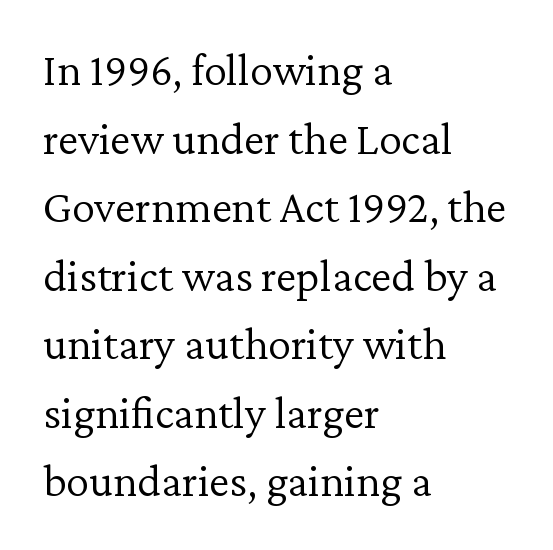
The image shows 46 px light serif type, upright; set left-aligned, normal line spacing (1.49x), normal letter spacing, not underlined; low stroke contrast and a medium x-height.
